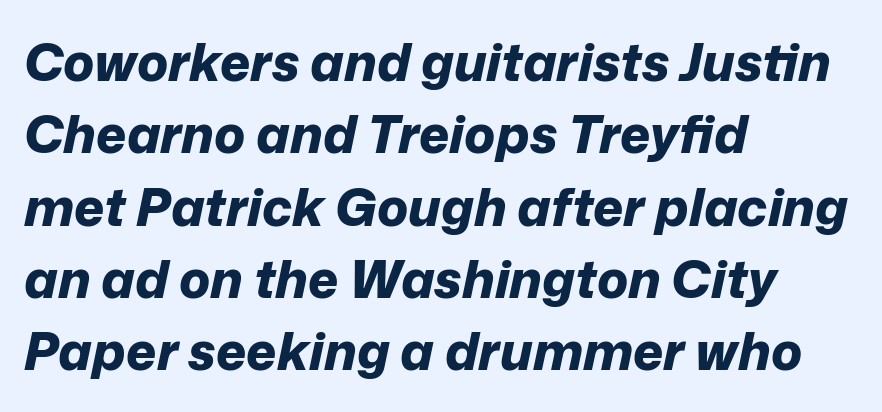
{"italic": "yes", "lean": "right", "slant_degrees": 12, "bold": "yes", "weight": "bold", "width": "normal", "stroke_contrast": "low", "x_height": "medium", "monospaced": "no", "underline": "no", "align": "left", "line_spacing": "normal", "line_spacing_ratio": 1.39, "letter_spacing": "normal", "letter_spacing_em": 0.0, "glyph_px": 52}
